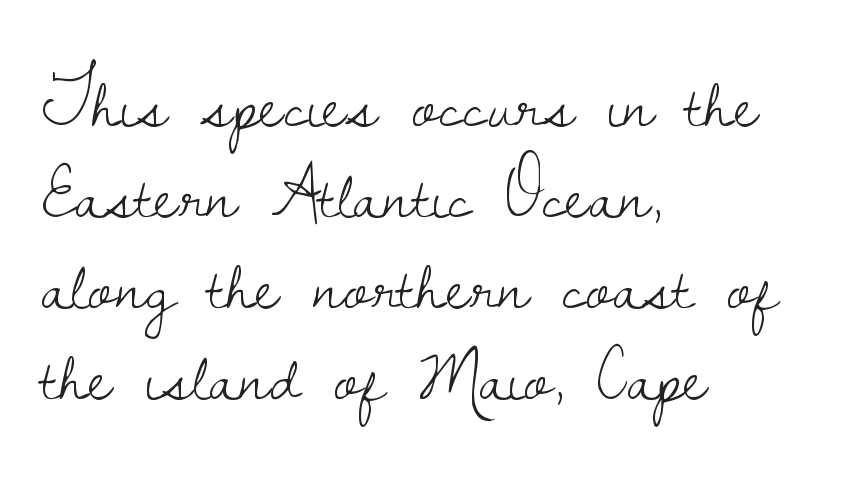
Weight: regular or lighter. This rendering features lettering with no underline. The letters advance in unequal steps, a hallmark of proportional type. Nobody touched the tracking dial on this one.
